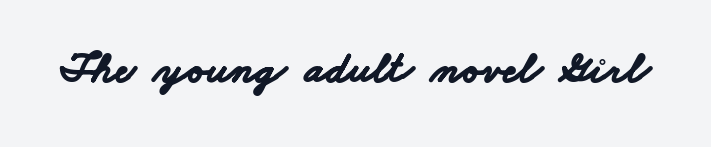
The image shows 44 px bold, wide sans-serif type; set normal letter spacing, not underlined; low stroke contrast and a small x-height.
